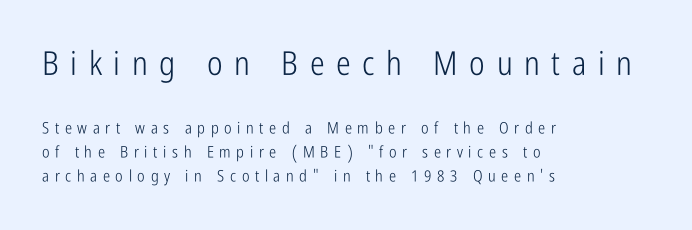
Stem width sits at or under what a default text font uses. Every character sits straight up, as roman type does. The letters are spread apart with noticeably loose tracking. The glyphs in this specimen are sans serif. A student would call this left alignment; a typographer would say flush left, rag right.
